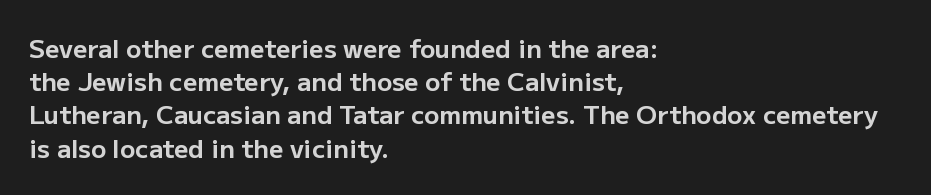
One-word summary of the alignment: left. Compared with an ordinary text face, these strokes are far heavier — a full bold. Interline gaps are of average width in this sample. Letter spacing: default. The baseline area is clear. The letters stand upright; this is a roman face.
